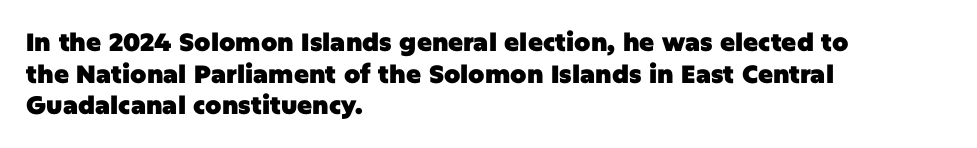
{"italic": "no", "bold": "yes", "underline": "no", "align": "left", "line_spacing": "normal", "line_spacing_ratio": 1.27, "letter_spacing": "normal", "letter_spacing_em": 0.0, "glyph_px": 25}
